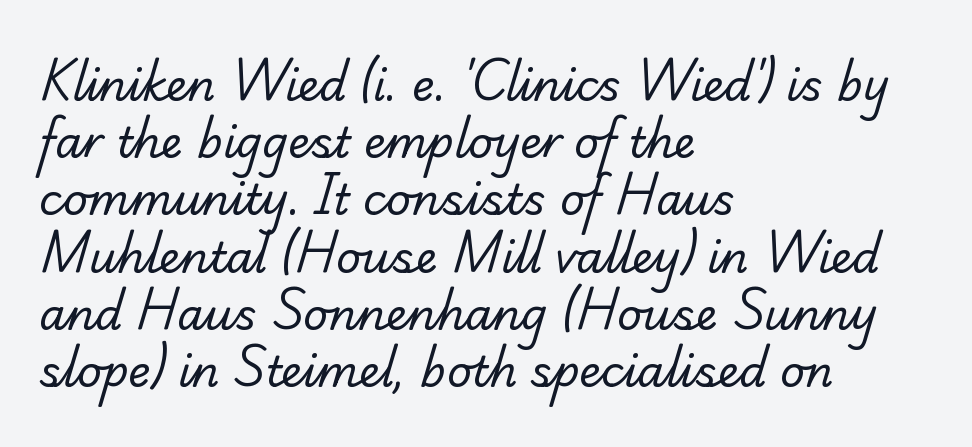
Q: Is the text bold? A: No.
Q: Is the typeface a serif or a sans-serif typeface? A: Serif.
Q: Is the text underlined? A: No.
Q: How is the paragraph aligned? A: Left-aligned.
Q: Is the spacing between letters normal or unusually wide? A: Normal.
Q: Is the spacing between lines tight, normal or loose? A: Normal.
Q: Width (condensed, normal, or wide)? A: Normal.
Q: Stroke contrast? A: Low.
Q: x-height? A: Small.
Q: Monospaced? A: No.
